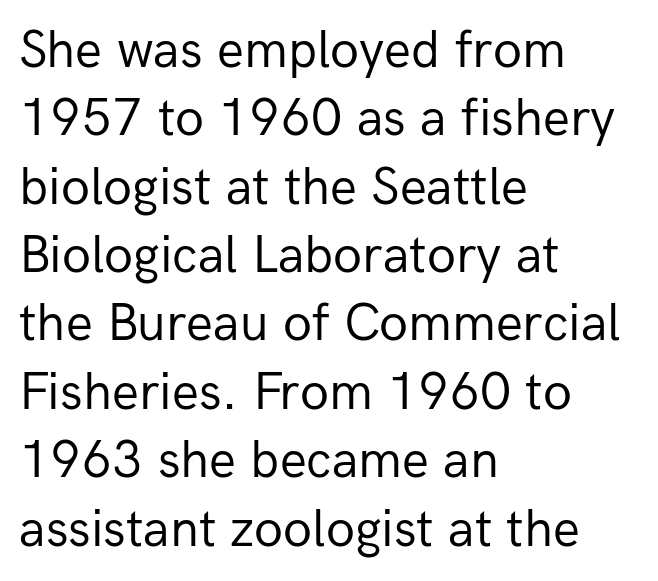
Unlike italic type, these characters show no tilt at all. Nope, no serifs anywhere on these letters. The space directly below the letters is spotless. Spacing verdict: proportional, widths tailored to each character.
